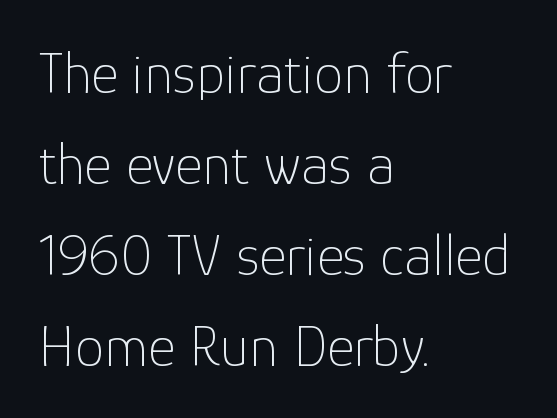
The image shows 59 px thin sans-serif type, upright; set left-aligned, normal line spacing (1.54x), normal letter spacing, not underlined; low stroke contrast and a medium x-height.
